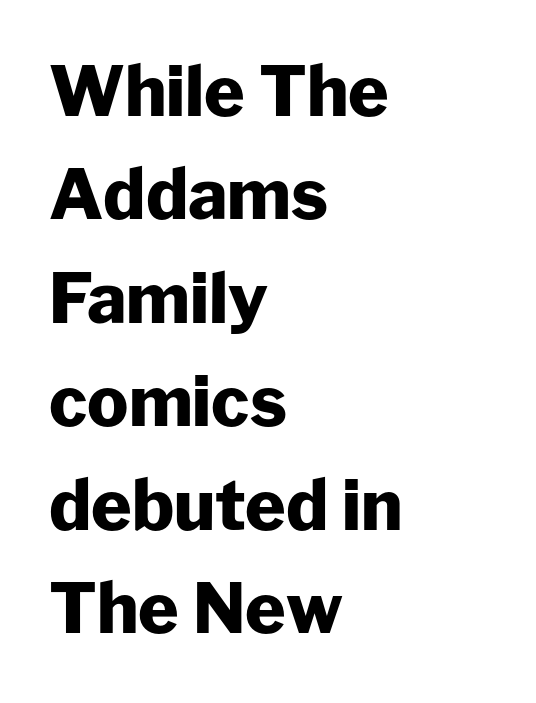
The image shows 69 px heavy sans-serif type, upright; set left-aligned, normal line spacing (1.5x), normal letter spacing, not underlined; low stroke contrast and a medium x-height.
